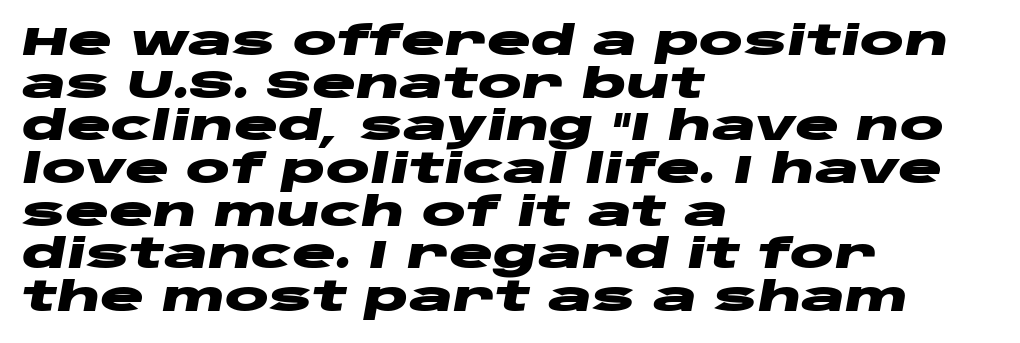
{"italic": "yes", "lean": "right", "slant_degrees": 10, "bold": "yes", "weight": "heavy", "width": "wide", "stroke_contrast": "low", "x_height": "large", "monospaced": "no", "underline": "no", "align": "left", "line_spacing": "tight", "line_spacing_ratio": 1.04, "letter_spacing": "normal", "letter_spacing_em": 0.0, "glyph_px": 41}
